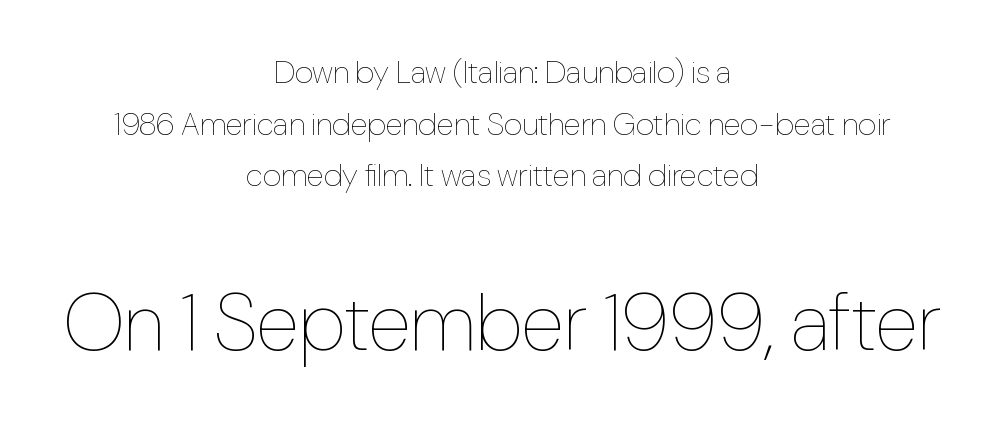
{"italic": "no", "bold": "no", "weight": "thin", "width": "condensed", "stroke_contrast": "low", "x_height": "medium", "monospaced": "no", "underline": "no", "align": "center", "line_spacing": "normal", "line_spacing_ratio": 1.61, "letter_spacing": "normal", "letter_spacing_em": 0.0, "larger_block": "second", "size_ratio": 2.5, "glyph_px": 80}
